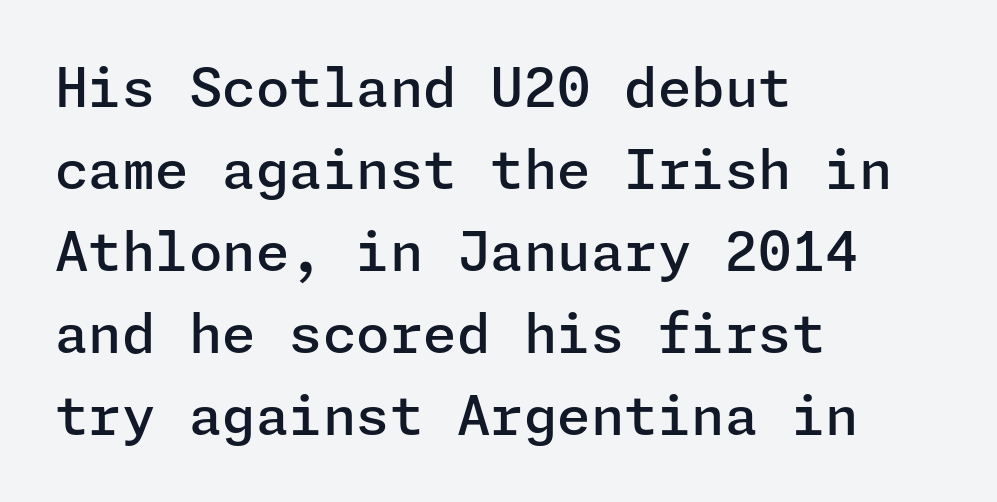
{"serif": "no", "italic": "no", "bold": "semi", "weight": "semibold", "width": "normal", "stroke_contrast": "low", "x_height": "medium", "underline": "no", "align": "left", "line_spacing": "normal", "line_spacing_ratio": 1.52, "letter_spacing": "normal", "letter_spacing_em": 0.0, "glyph_px": 54}
